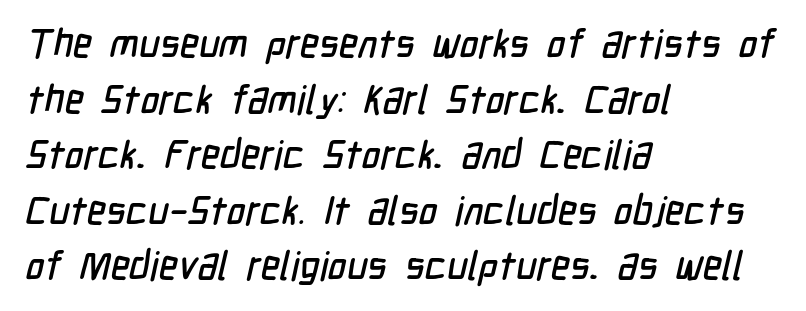
The image shows 40 px condensed sans-serif type; set left-aligned, normal line spacing (1.39x), normal letter spacing, not underlined; low stroke contrast and a medium x-height.
